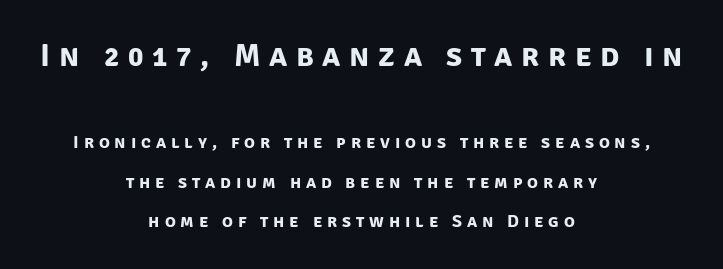
The image shows 32 px bold sans-serif type; set centered, loose line spacing (2.2x), unusually wide letter spacing (+0.27 em), not underlined; the first (top) block is 1.78x larger; low stroke contrast and a large x-height.
